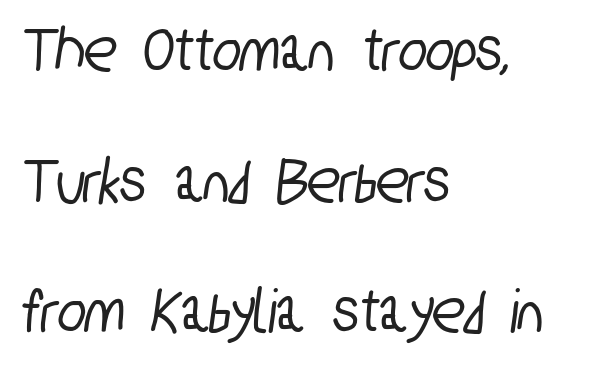
{"serif": "no", "width": "condensed", "stroke_contrast": "low", "x_height": "medium", "monospaced": "no", "underline": "no", "align": "left", "line_spacing": "loose", "line_spacing_ratio": 1.98, "letter_spacing": "normal", "letter_spacing_em": 0.0, "glyph_px": 66}
